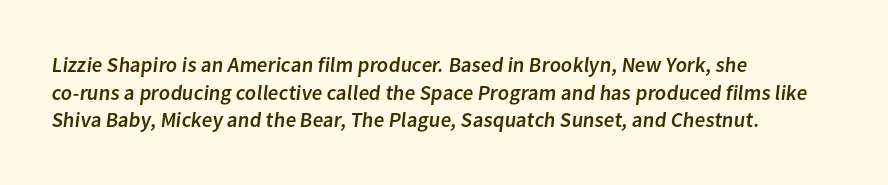
Q: Is the text underlined? A: No.
Q: How is the paragraph aligned? A: Left-aligned.
Q: Is the spacing between letters normal or unusually wide? A: Normal.
Q: Is the spacing between lines tight, normal or loose? A: Normal.
